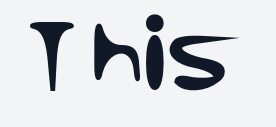
The image shows 78 px sans-serif type, upright; set normal letter spacing, not underlined; low stroke contrast and a large x-height.
